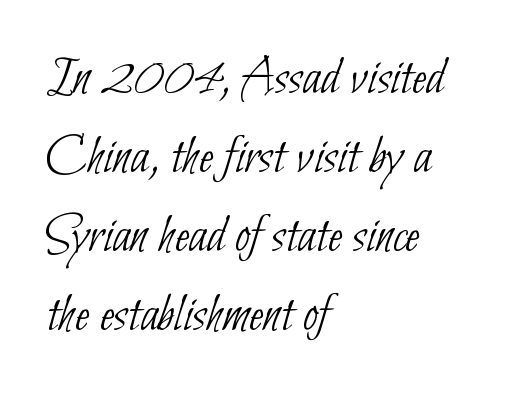
The image shows 54 px thin, condensed sans-serif type; set left-aligned, normal line spacing (1.46x), normal letter spacing, not underlined; low stroke contrast and a small x-height.
